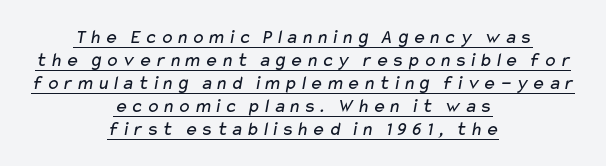
Whoever set this chose condensed vertical rhythm over breathing room. What decoration does the sample have? An underline. Stroke mass is kept to a normal reading level or below. Visually the block forms a symmetrical silhouette, jagged on both flanks.
